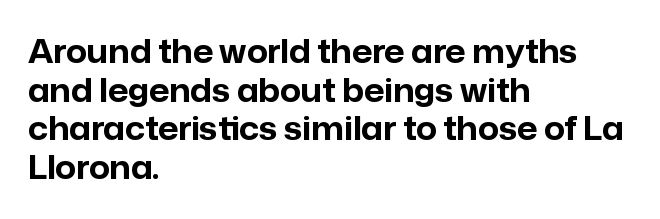
These lines are rendered in a variable-pitch font. Horizontally, the lines are justified to the leading edge only. This is the regular roman posture of the typeface. Strong, thick strokes mark this as bold type. The line texture is even and compact thanks to regular tracking. This sample uses a sans-serif face.
